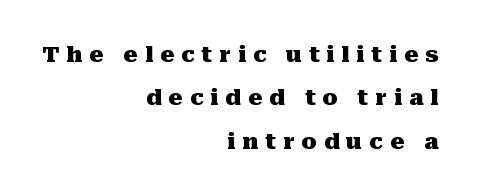
{"italic": "no", "bold": "yes", "underline": "no", "align": "right", "line_spacing": "loose", "line_spacing_ratio": 1.97, "letter_spacing": "wide", "letter_spacing_em": 0.32, "glyph_px": 22}
